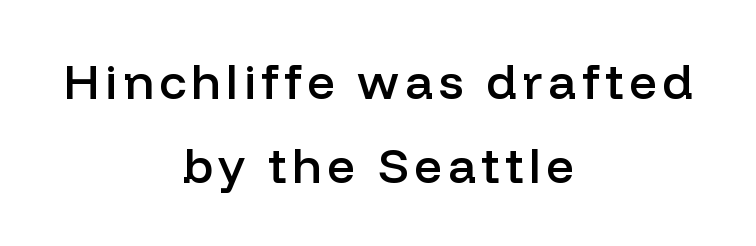
{"serif": "no", "italic": "no", "bold": "semi", "weight": "semibold", "width": "normal", "stroke_contrast": "low", "x_height": "medium", "monospaced": "no", "underline": "no", "align": "center", "line_spacing_ratio": 1.71, "glyph_px": 49}
